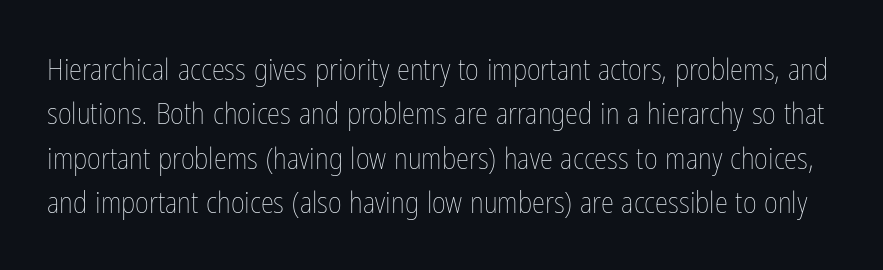
Posture: straight, roman, zero tilt. Weight: not bold — regular or lighter. Underline: absent. The line-height multiplier appears to be the usual default.
